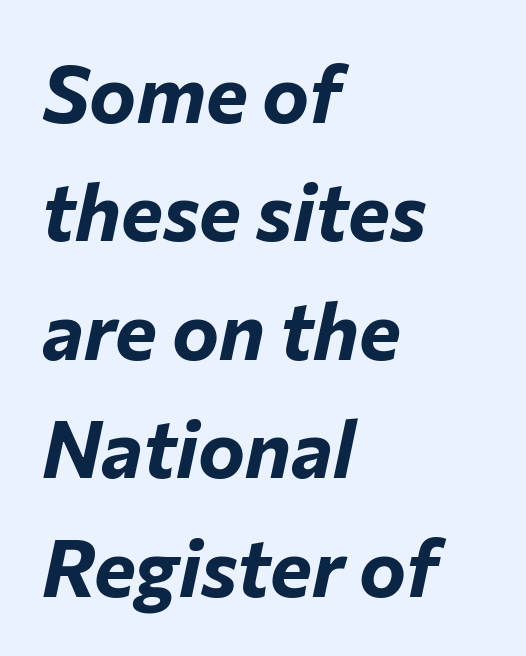
Each row of text sits above clean, open space. How are the letters spaced? Ordinarily, with no added tracking. These lines are rendered in a variable-pitch font. Does the lettering tilt? It does — this is italic. Evenly set lines give the paragraph a standard silhouette. A student would call this left alignment; a typographer would say flush left, rag right.
